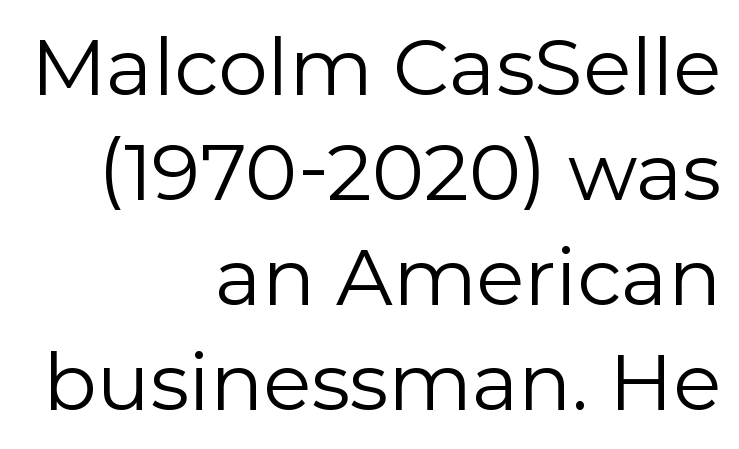
Reading down the column, the eye jumps a familiar distance to each next line. The letters advance in unequal steps, a hallmark of proportional type. Rendered with straight, roman letterforms. On a weight scale, this lands at 450 or below.
